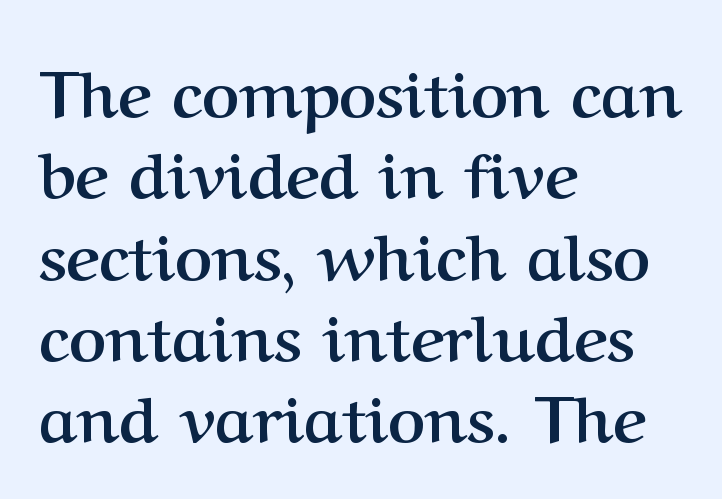
The image shows 64 px semibold serif type, upright; set left-aligned, normal line spacing (1.27x), normal letter spacing, not underlined; medium stroke contrast and a medium x-height.
